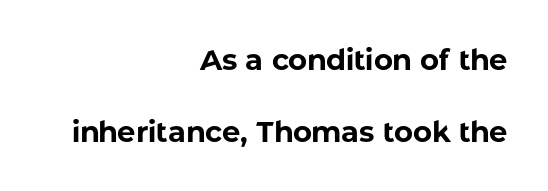
{"serif": "no", "italic": "no", "bold": "yes", "weight": "bold", "width": "normal", "stroke_contrast": "low", "x_height": "medium", "monospaced": "no", "underline": "no", "align": "right", "line_spacing": "loose", "line_spacing_ratio": 2.48, "letter_spacing": "normal", "letter_spacing_em": 0.0, "glyph_px": 29}
